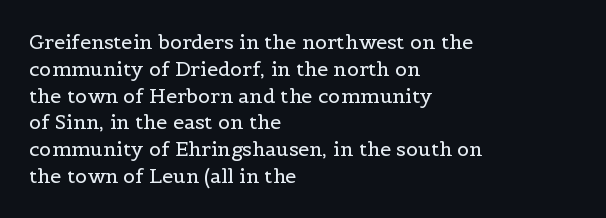
The image shows 20 px text type, upright; set left-aligned, normal line spacing (1.34x), normal letter spacing, not underlined.
